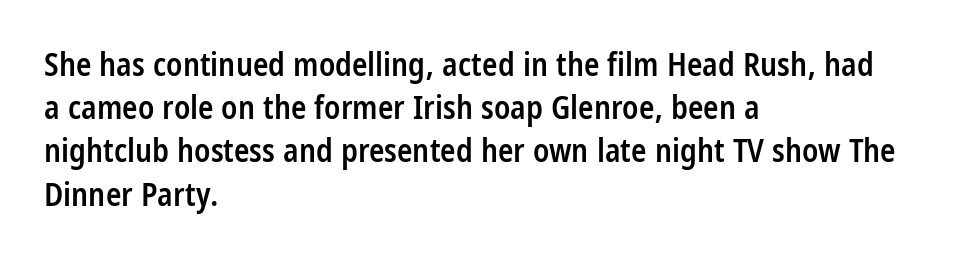
The image shows 32 px semibold, condensed sans-serif type, upright; set left-aligned, normal line spacing (1.35x), normal letter spacing, not underlined; low stroke contrast and a large x-height.
